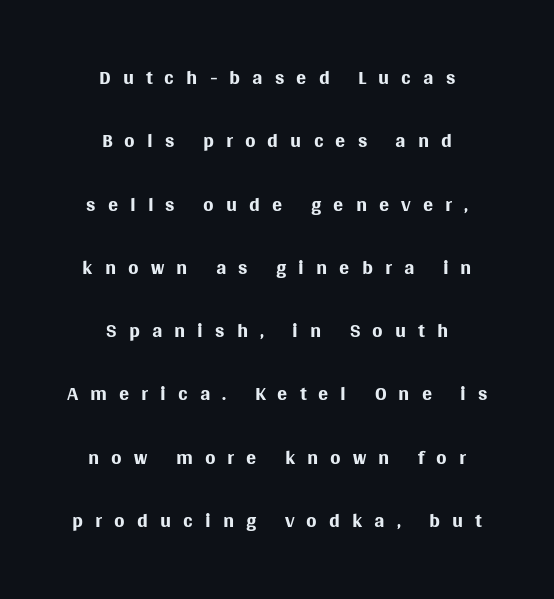
{"serif": "no", "italic": "no", "bold": "no", "weight": "regular", "width": "normal", "stroke_contrast": "medium", "x_height": "large", "monospaced": "no", "underline": "no", "align": "center", "line_spacing": "loose", "line_spacing_ratio": 2.11, "letter_spacing": "wide", "letter_spacing_em": 0.4, "glyph_px": 30}
